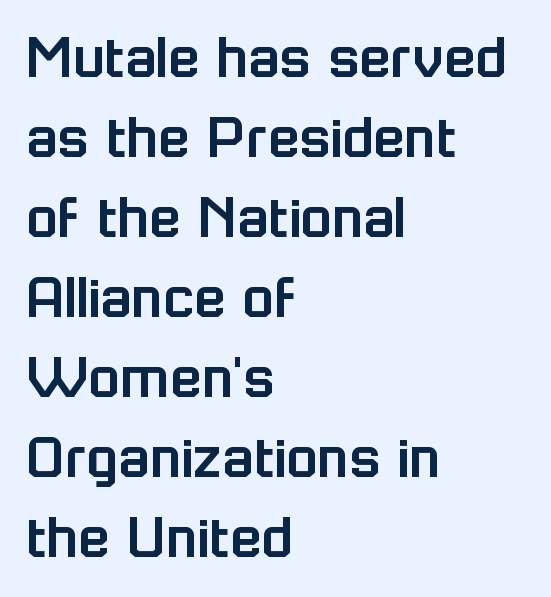
Look at the bottom of the vertical strokes: they stop flat, with no serifs. What stands out about the letter spacing? Nothing — it is the standard amount. Proportional: the letters do not fall into vertical columns. Posture: vertical. The area under the type is left untouched. This rendering uses left alignment, leaving the right contour irregular.
